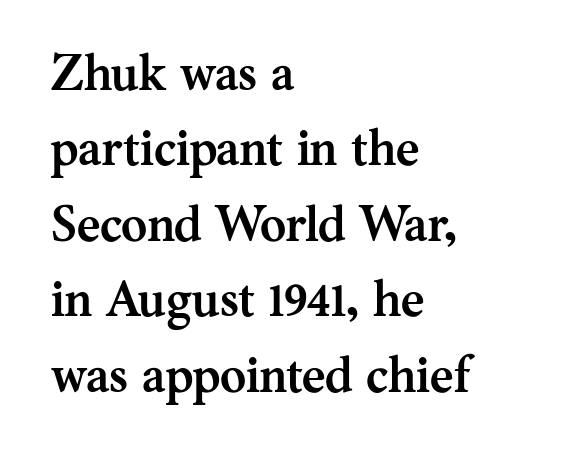
{"serif": "yes", "italic": "no", "bold": "yes", "weight": "semibold", "width": "normal", "stroke_contrast": "medium", "x_height": "medium", "monospaced": "no", "underline": "no", "align": "left", "line_spacing": "normal", "line_spacing_ratio": 1.51, "letter_spacing": "normal", "letter_spacing_em": 0.0, "glyph_px": 50}
